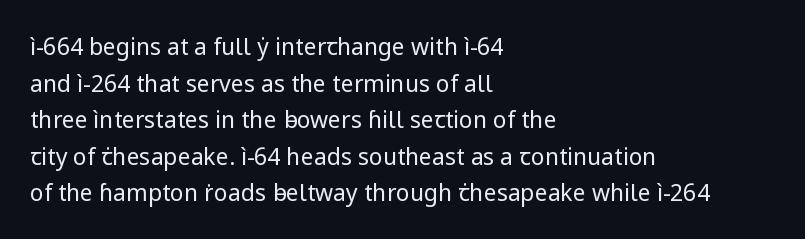
{"italic": "no", "bold": "no", "underline": "no", "align": "left", "line_spacing": "normal", "line_spacing_ratio": 1.59, "letter_spacing": "normal", "letter_spacing_em": 0.0, "glyph_px": 23}
